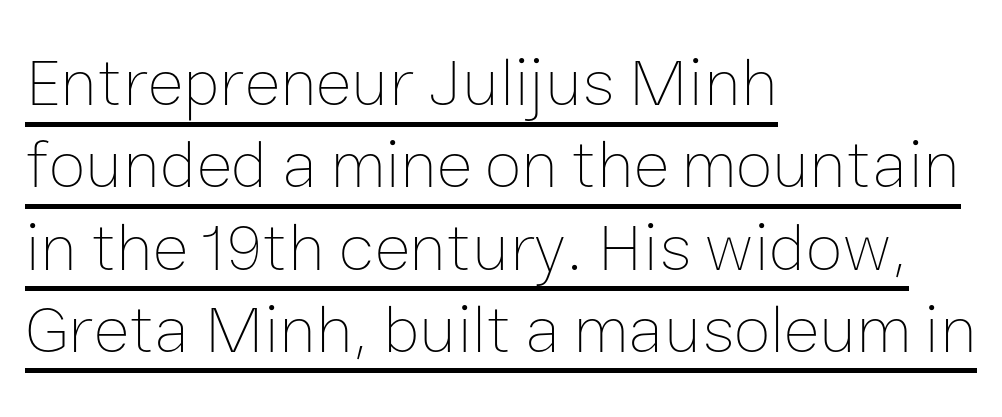
The image shows 68 px thin type, upright; set left-aligned, line spacing 1.21x, normal letter spacing, underlined; low stroke contrast and a medium x-height.
